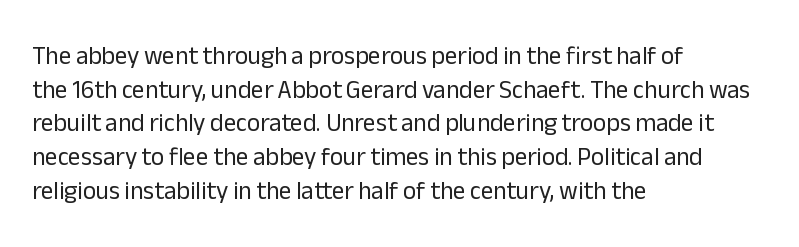
The image shows 25 px text type, upright; set left-aligned, normal line spacing (1.35x), normal letter spacing, not underlined.
